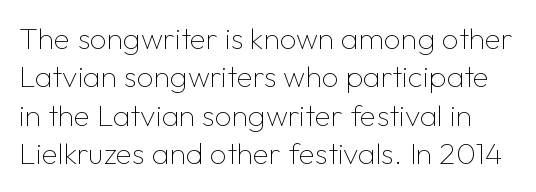
This sample uses a sans-serif face. Horizontal bands of white between lines are of average thickness. Just letters on the line, the space beneath them empty. Here the designer chose a conventional face with non-uniform glyph widths. The font is comparable to plain body text, perhaps lighter.
